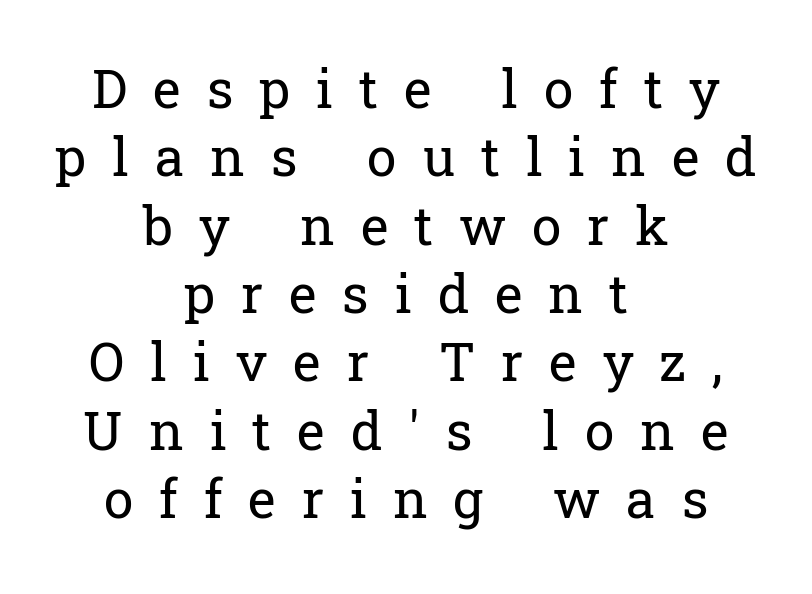
The image shows 53 px regular-weight serif type, upright; set centered, normal line spacing (1.29x), unusually wide letter spacing (+0.49 em), not underlined; low stroke contrast and a medium x-height.
